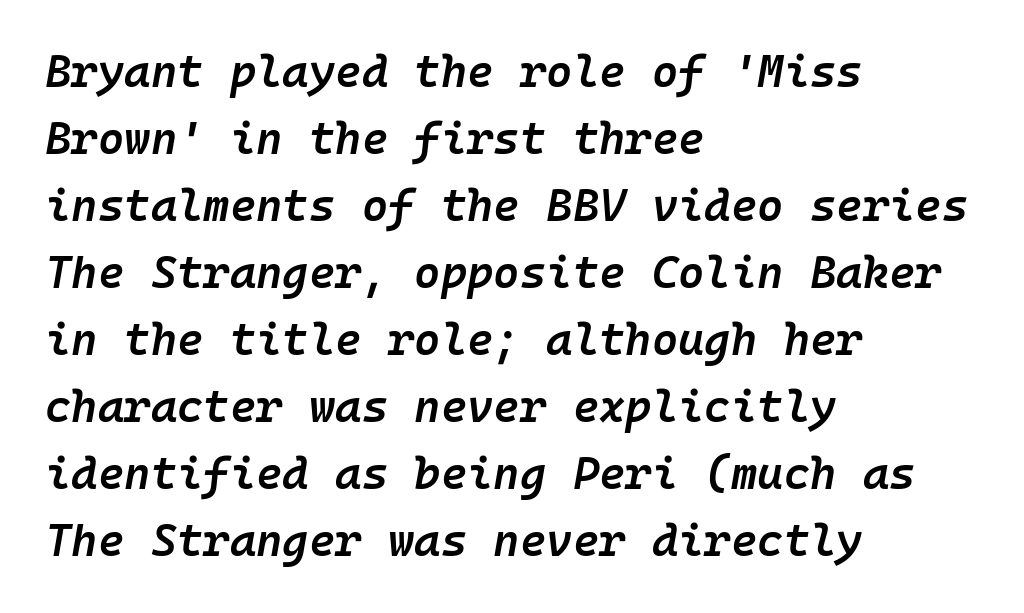
Q: Is the text bold? A: Semi-bold.
Q: Is the text italic (slanted)? A: Yes, it leans right by about 10 degrees.
Q: Is the text underlined? A: No.
Q: How is the paragraph aligned? A: Left-aligned.
Q: Is the spacing between letters normal or unusually wide? A: Normal.
Q: Is the spacing between lines tight, normal or loose? A: Normal.
Q: Width (condensed, normal, or wide)? A: Normal.
Q: Stroke contrast? A: Low.
Q: x-height? A: Medium.
Q: Monospaced? A: Yes.
